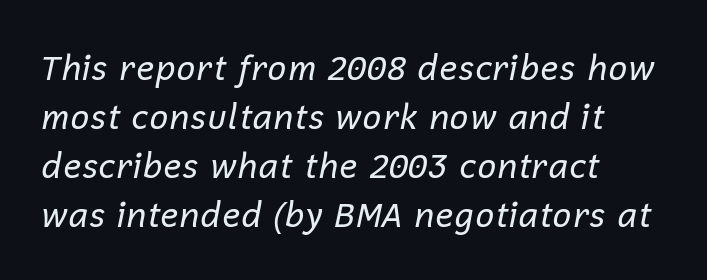
Q: Is the text bold? A: No.
Q: Is the text italic (slanted)? A: Yes, it leans right by about 12 degrees.
Q: Is the text underlined? A: No.
Q: How is the paragraph aligned? A: Left-aligned.
Q: Is the spacing between letters normal or unusually wide? A: Normal.
Q: Is the spacing between lines tight, normal or loose? A: Normal.
Q: Width (condensed, normal, or wide)? A: Normal.
Q: Stroke contrast? A: Low.
Q: x-height? A: Medium.
Q: Monospaced? A: No.
